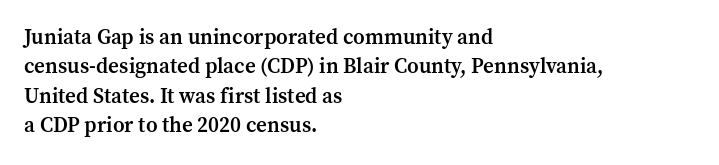
The space between consecutive lines is moderate. Its strokes are somewhat broadened, the hallmark of semibold type. Tracking value appears to be zero — textbook default spacing. These lines are set flush left with a ragged right edge. Underlining? Definitely not there. If you drew a line through each stem, it would be perfectly vertical.
